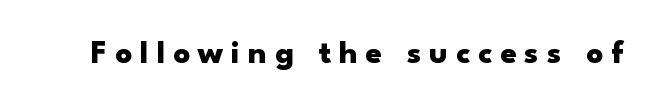
{"serif": "no", "italic": "no", "bold": "yes", "weight": "heavy", "width": "wide", "stroke_contrast": "low", "x_height": "small", "monospaced": "no", "underline": "no", "letter_spacing": "wide", "letter_spacing_em": 0.24, "glyph_px": 33}
